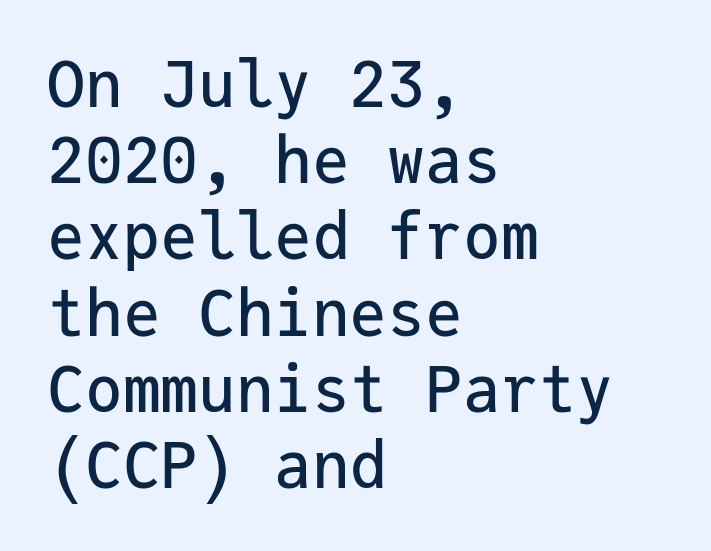
{"serif": "no", "italic": "no", "width": "normal", "stroke_contrast": "low", "x_height": "medium", "monospaced": "yes", "underline": "no", "align": "left", "line_spacing_ratio": 1.21, "letter_spacing": "normal", "letter_spacing_em": 0.0, "glyph_px": 63}
